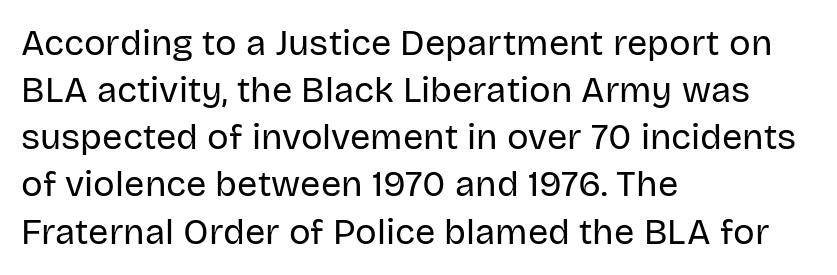
{"serif": "no", "italic": "no", "bold": "no", "weight": "regular", "width": "normal", "stroke_contrast": "low", "x_height": "large", "monospaced": "no", "underline": "no", "align": "left", "line_spacing": "normal", "line_spacing_ratio": 1.31, "letter_spacing": "normal", "letter_spacing_em": 0.0, "glyph_px": 36}
